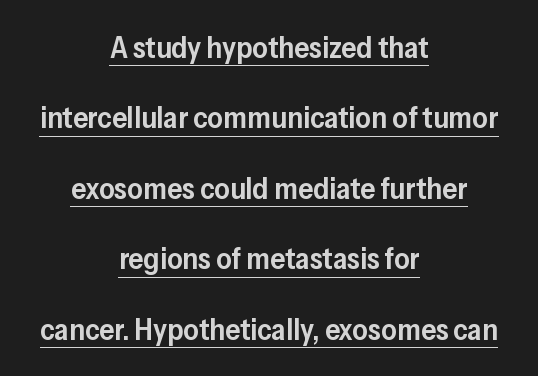
The image shows 30 px semibold sans-serif type, upright; set centered, loose line spacing (2.35x), normal letter spacing, underlined; low stroke contrast and a medium x-height.
